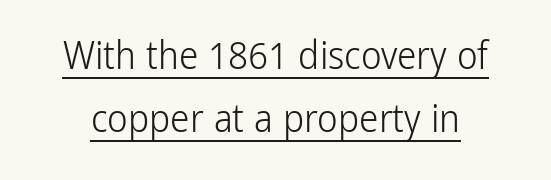
{"serif": "no", "italic": "no", "bold": "no", "weight": "light", "width": "condensed", "stroke_contrast": "low", "x_height": "medium", "monospaced": "no", "underline": "yes", "line_spacing": "normal", "line_spacing_ratio": 1.62, "letter_spacing": "normal", "letter_spacing_em": 0.0, "glyph_px": 39}
